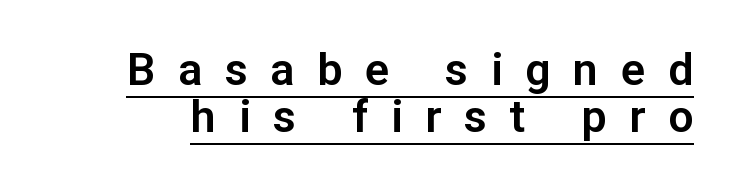
Tall strokes in this sample are plumb rather than angled. Each letter keeps its own natural width here, so spacing adapts to shape. Unlike a traditional serif, this face leaves its strokes unadorned. Very little white space separates one row of letters from the next.
